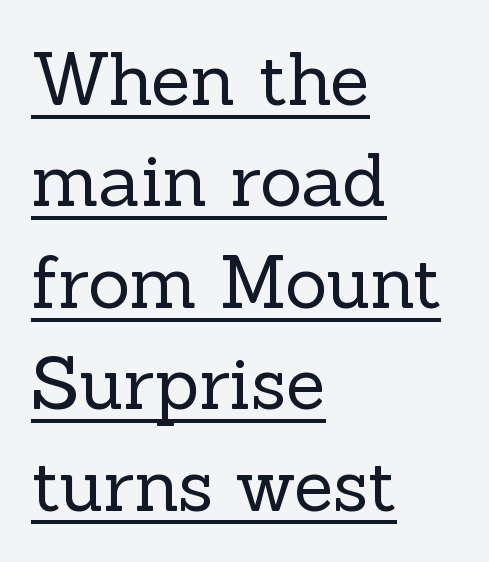
Q: Is the text bold? A: No.
Q: Is the text italic (slanted)? A: No, it is upright.
Q: Is the typeface a serif or a sans-serif typeface? A: Serif.
Q: Is the text underlined? A: Yes.
Q: How is the paragraph aligned? A: Left-aligned.
Q: Is the spacing between letters normal or unusually wide? A: Normal.
Q: Is the spacing between lines tight, normal or loose? A: Normal.
Q: Width (condensed, normal, or wide)? A: Normal.
Q: x-height? A: Medium.
Q: Monospaced? A: No.
